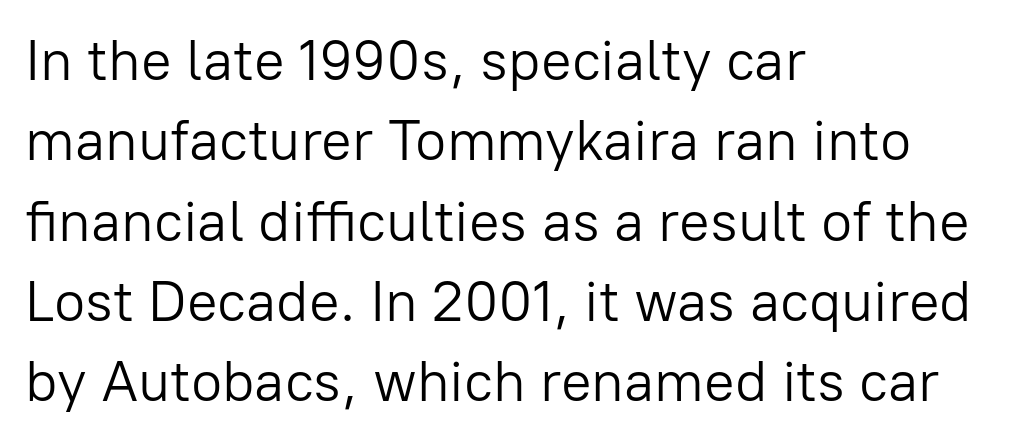
The zone under the glyphs is completely vacant. Do the characters align in a grid? No, the font is proportional. Teacher's note: observe the even left margin — that is flush-left alignment. To sum up the face: it is a sans, with no serifs.
